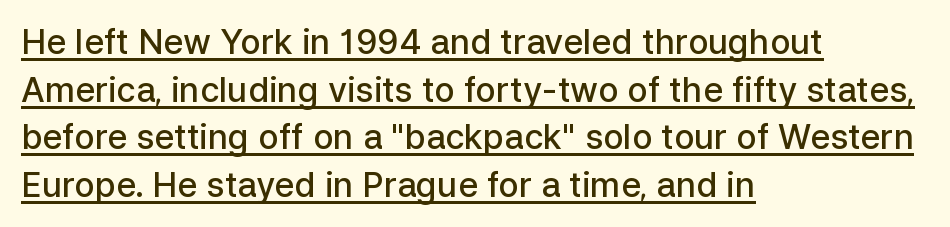
Q: Is the text bold? A: Semi-bold.
Q: Is the text italic (slanted)? A: No, it is upright.
Q: Is the typeface a serif or a sans-serif typeface? A: Sans-serif.
Q: Is the text underlined? A: Yes.
Q: How is the paragraph aligned? A: Left-aligned.
Q: Is the spacing between letters normal or unusually wide? A: Normal.
Q: Is the spacing between lines tight, normal or loose? A: Normal.
Q: Width (condensed, normal, or wide)? A: Normal.
Q: Stroke contrast? A: Low.
Q: x-height? A: Medium.
Q: Monospaced? A: No.
